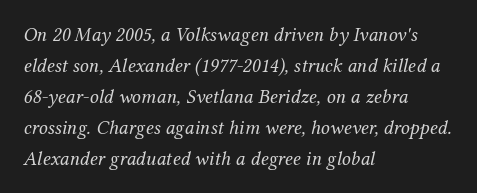
The image shows 20 px text type, italic (leaning right); set left-aligned, normal line spacing (1.55x), normal letter spacing, not underlined.
